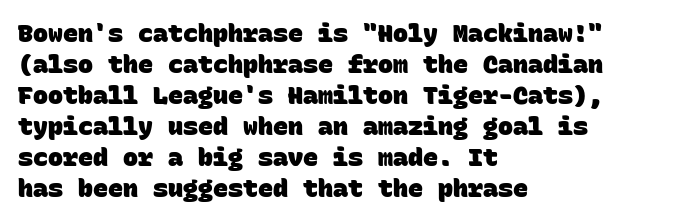
The passage shown is not underscored anywhere. Every row of glyphs begins at an identical x-position on the left. The passage shown is emphatically bold. The line texture is even and compact thanks to regular tracking.
